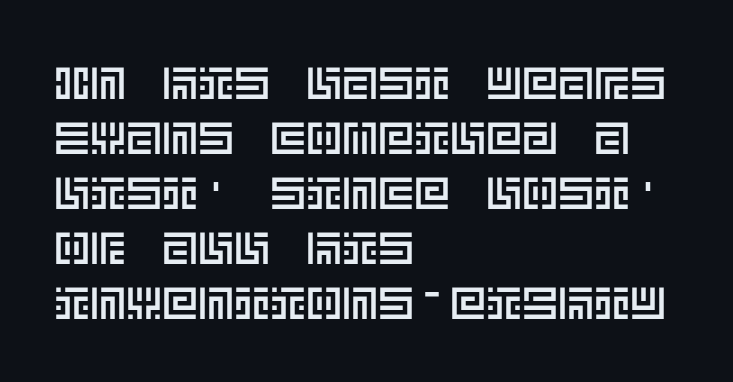
Rule under the text: the space is simply empty. Glyph-to-glyph distance matches everyday printed text. These lines are set flush left with a ragged right edge. Is there any slant? The stems are plumb.
